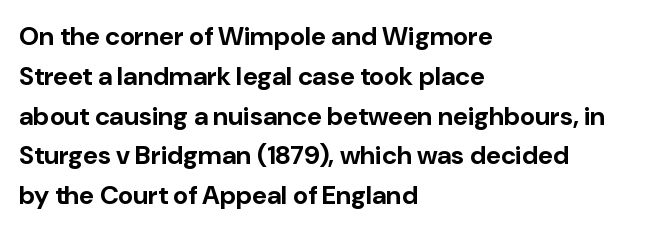
The image shows 26 px bold type, upright; set left-aligned, normal line spacing (1.53x), normal letter spacing, not underlined.
